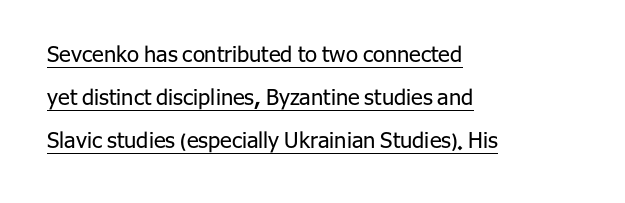
The lines are spread far apart with generous leading. The face used here appears with an underline applied. It's the straight-up-and-down kind of type. A typesetter would call this zero additional tracking. Each stroke keeps to a modest, everyday thickness or less. Does the copy run flush right? No — it runs flush left.
